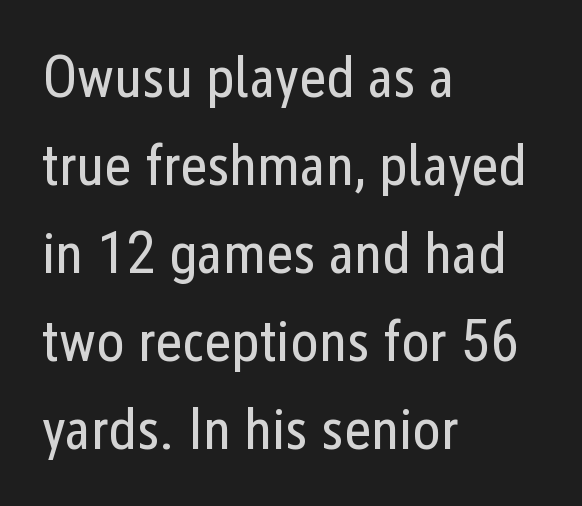
If you drew a line through each stem, it would be perfectly vertical. Weight: not bold — regular or lighter. Each line starts at the same left margin while the right side varies. Inter-character spacing is left at the font's built-in metrics. The characters display no serif detailing; their extremities are plain.
